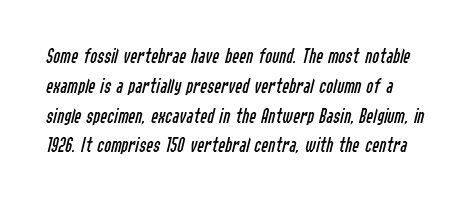
Characters follow at the spacing the type designer built in. The face used here has a pronounced slope to its letters. A typesetter would call this leading conventional body-copy spacing. Letters rest on an invisible, unmarked baseline.
